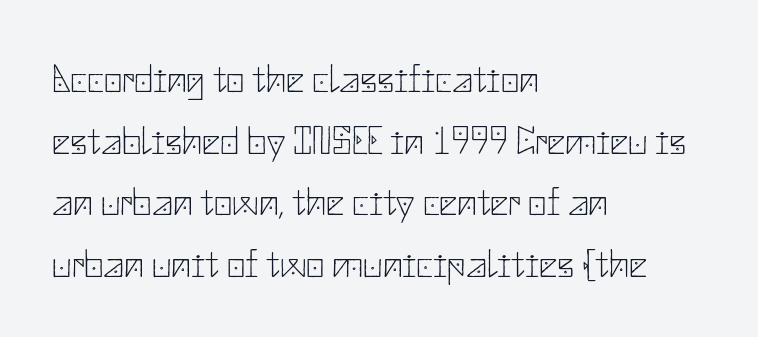
Q: Is the text bold? A: No.
Q: Is the text italic (slanted)? A: No, it is upright.
Q: Is the typeface a serif or a sans-serif typeface? A: Sans-serif.
Q: Is the text underlined? A: No.
Q: How is the paragraph aligned? A: Left-aligned.
Q: Is the spacing between letters normal or unusually wide? A: Normal.
Q: Is the spacing between lines tight, normal or loose? A: Normal.
Q: Width (condensed, normal, or wide)? A: Normal.
Q: Stroke contrast? A: Low.
Q: x-height? A: Small.
